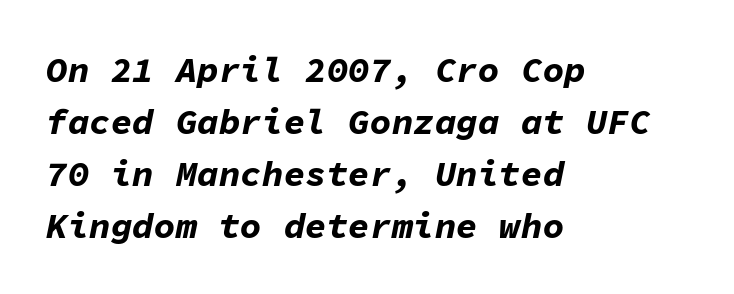
The image shows 36 px bold type, italic (leaning right), monospaced; set left-aligned, normal line spacing (1.44x), normal letter spacing, not underlined; low stroke contrast and a medium x-height.
